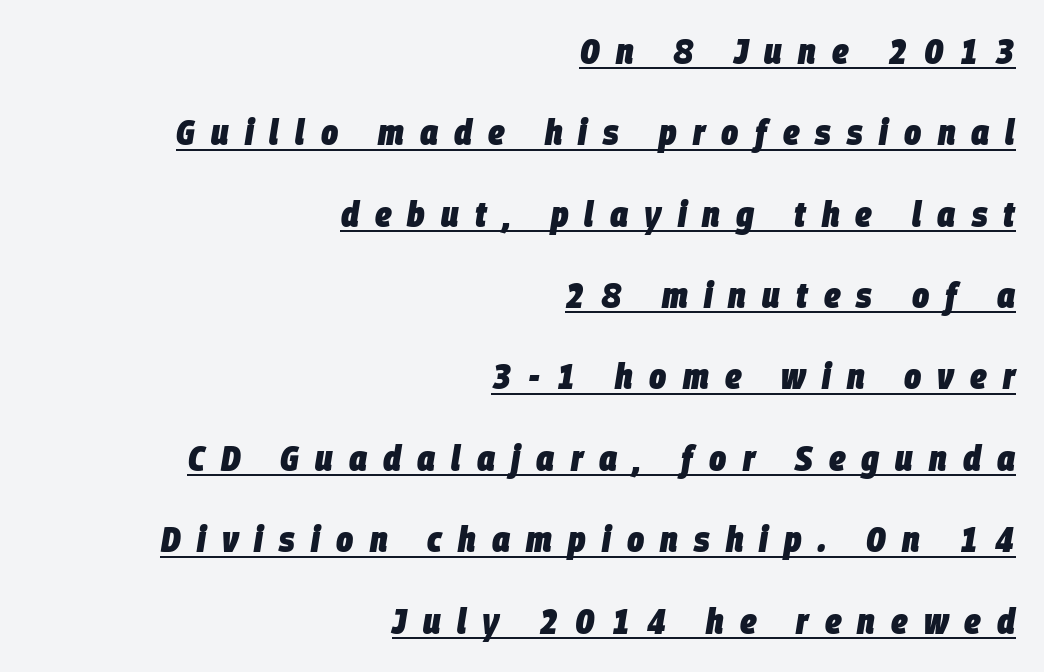
{"italic": "yes", "lean": "right", "slant_degrees": 9, "bold": "yes", "weight": "heavy", "width": "condensed", "stroke_contrast": "low", "x_height": "large", "monospaced": "no", "underline": "yes", "align": "right", "line_spacing": "loose", "line_spacing_ratio": 2.26, "letter_spacing": "wide", "letter_spacing_em": 0.45, "glyph_px": 36}
